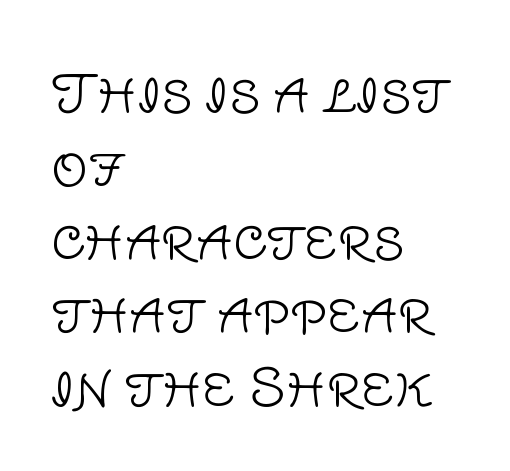
{"serif": "no", "bold": "no", "weight": "light", "width": "normal", "stroke_contrast": "low", "x_height": "large", "monospaced": "no", "underline": "no", "align": "left", "line_spacing": "normal", "line_spacing_ratio": 1.44, "letter_spacing": "normal", "letter_spacing_em": 0.0, "glyph_px": 51}
